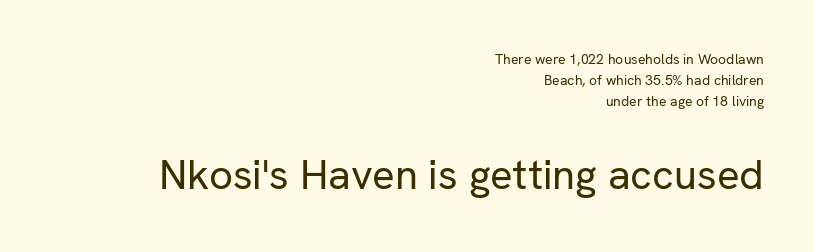
{"serif": "no", "italic": "no", "bold": "no", "weight": "regular", "width": "normal", "stroke_contrast": "low", "x_height": "medium", "monospaced": "no", "underline": "no", "align": "right", "line_spacing": "normal", "line_spacing_ratio": 1.5, "letter_spacing": "normal", "letter_spacing_em": 0.0, "larger_block": "second", "size_ratio": 3.0, "glyph_px": 42}
